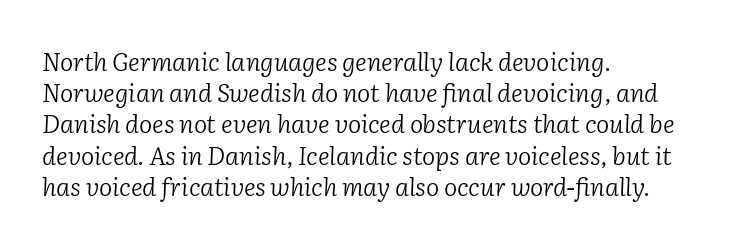
What's the leading like? Ordinary, nothing unusual. Letters have the restrained weight of plain body copy at most. The space directly below the letters is spotless. The line texture is even and compact thanks to regular tracking. Line beginnings align vertically; line endings do not. You can tell it's italic because the verticals aren't actually vertical.
